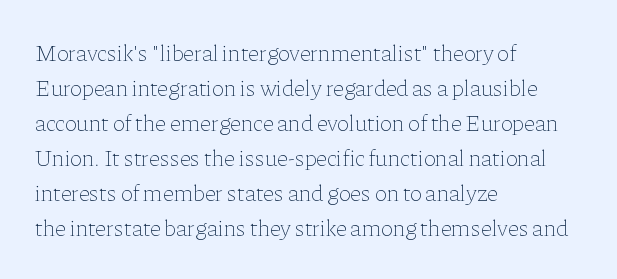
Q: Is the text bold? A: No.
Q: Is the text italic (slanted)? A: No, it is upright.
Q: Is the text underlined? A: No.
Q: How is the paragraph aligned? A: Left-aligned.
Q: Is the spacing between letters normal or unusually wide? A: Normal.
Q: Is the spacing between lines tight, normal or loose? A: Normal.
